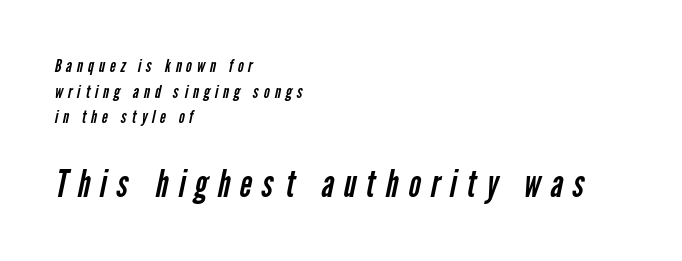
Q: Is the text bold? A: No.
Q: Is the typeface a serif or a sans-serif typeface? A: Sans-serif.
Q: Is the text underlined? A: No.
Q: How is the paragraph aligned? A: Left-aligned.
Q: Is the spacing between letters normal or unusually wide? A: Unusually wide.
Q: Is the spacing between lines tight, normal or loose? A: Normal.
Q: Which block of text is set in a larger size, the first (top) or the second (bottom)? A: The second (bottom) one.
Q: Width (condensed, normal, or wide)? A: Condensed.
Q: Stroke contrast? A: Low.
Q: x-height? A: Medium.
Q: Monospaced? A: No.
